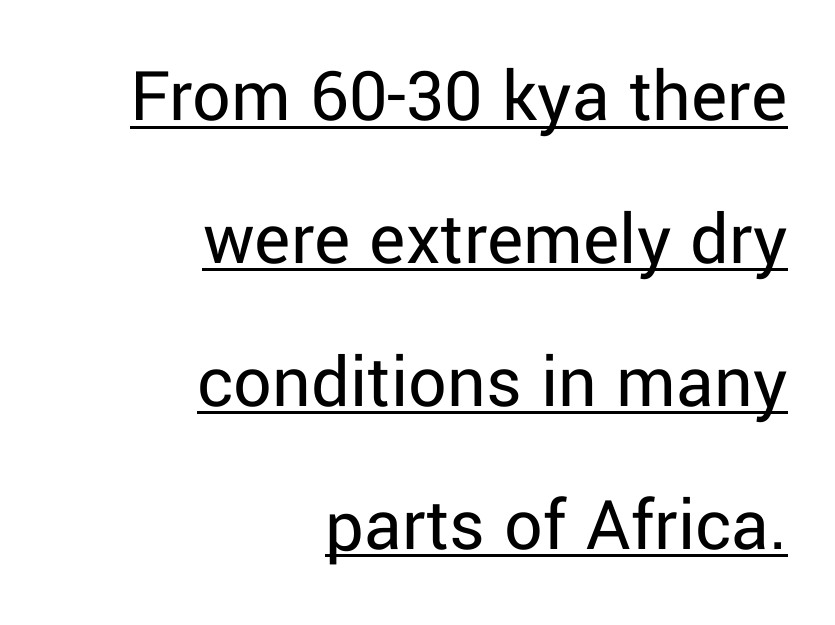
{"serif": "no", "italic": "no", "bold": "no", "weight": "regular", "width": "normal", "stroke_contrast": "low", "x_height": "medium", "monospaced": "no", "underline": "yes", "align": "right", "line_spacing_ratio": 1.88, "letter_spacing": "normal", "letter_spacing_em": 0.0, "glyph_px": 76}
